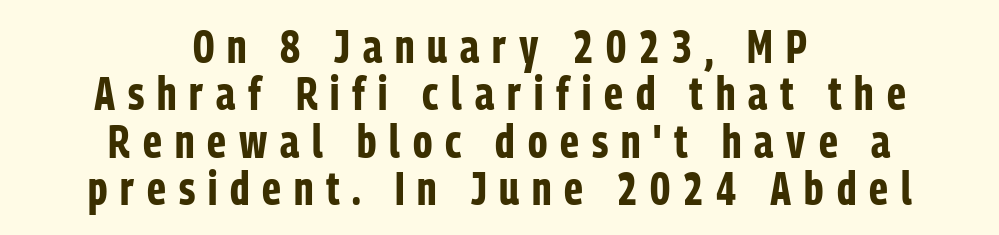
Nope, no serifs anywhere on these letters. This sample is center-justified, so both line endings float freely. A clean baseline with only descenders dipping below it. Reading down the column, the eye jumps only a short way to each next line. Posture: straight, roman, zero tilt. The letters are spread apart with noticeably loose tracking.
